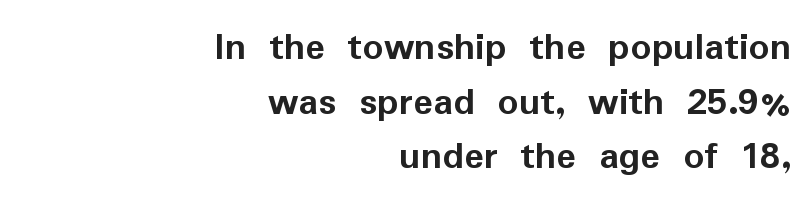
Does extra space separate the letters? No, they use regular spacing. Strokes here are thick enough to call this a true bold. This rendering features lettering with no underline. The passage shown is typed in a proportional face where columns would drift. Alignment: flush right. The letters carry no serifs — their stems end cleanly without finishing strokes.
